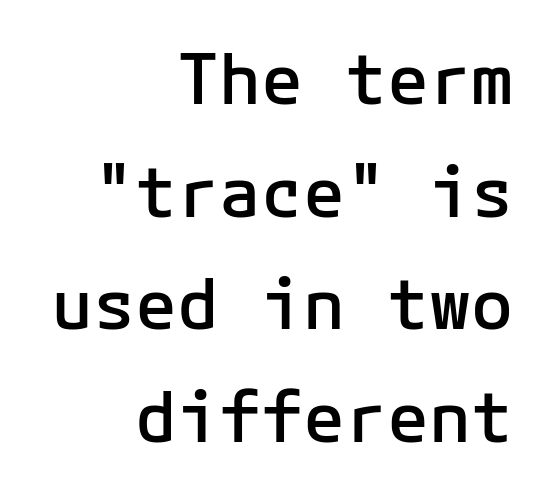
{"serif": "no", "italic": "no", "bold": "semi", "weight": "semibold", "width": "normal", "stroke_contrast": "low", "x_height": "medium", "monospaced": "yes", "underline": "no", "align": "right", "line_spacing": "normal", "line_spacing_ratio": 1.61, "letter_spacing": "normal", "letter_spacing_em": 0.0, "glyph_px": 70}
